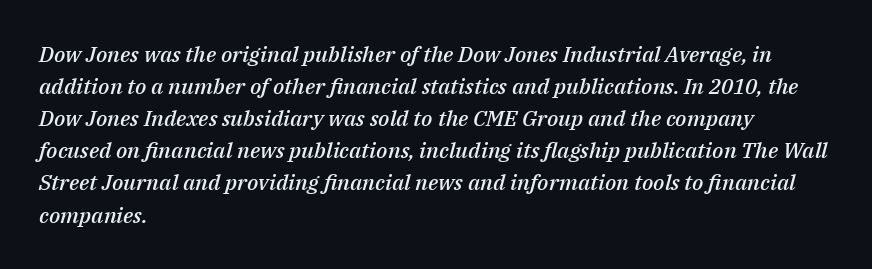
Q: Is the text bold? A: Semi-bold.
Q: Is the text italic (slanted)? A: Yes, it leans right by about 14 degrees.
Q: Is the text underlined? A: No.
Q: How is the paragraph aligned? A: Left-aligned.
Q: Is the spacing between letters normal or unusually wide? A: Normal.
Q: Is the spacing between lines tight, normal or loose? A: Normal.
